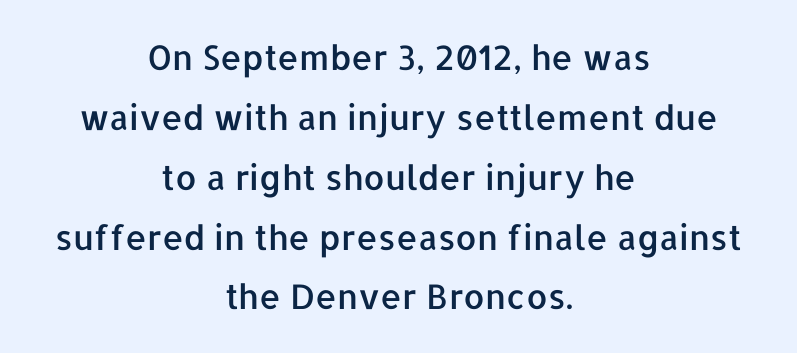
The letters sit at their default tracking, neither squeezed nor spread. The whitespace from short lines is split evenly between both sides. A clean baseline with only descenders dipping below it. The face used here is proportionally spaced, like ordinary book or web type.
